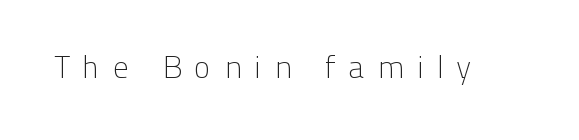
The image shows 32 px light sans-serif type, upright; set unusually wide letter spacing (+0.39 em), not underlined; low stroke contrast and a medium x-height.
